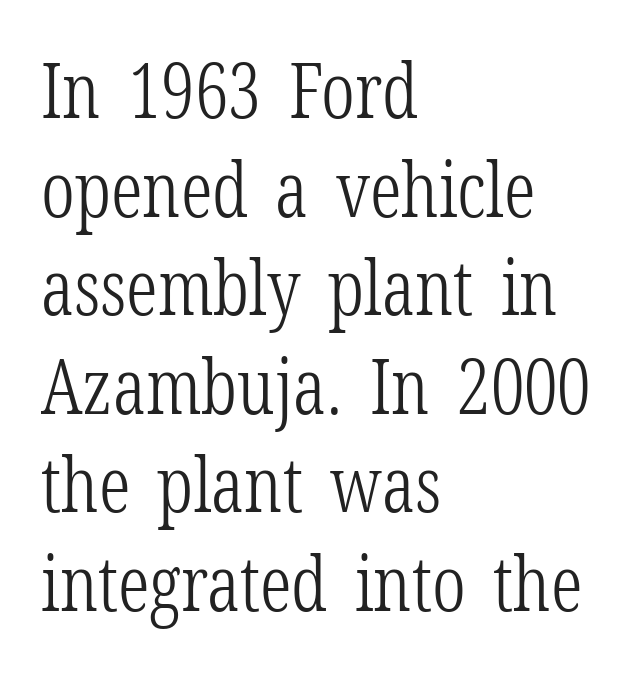
Q: Is the text bold? A: No.
Q: Is the text italic (slanted)? A: No, it is upright.
Q: Is the typeface a serif or a sans-serif typeface? A: Serif.
Q: Is the text underlined? A: No.
Q: How is the paragraph aligned? A: Left-aligned.
Q: Is the spacing between letters normal or unusually wide? A: Normal.
Q: Is the spacing between lines tight, normal or loose? A: Normal.
Q: Width (condensed, normal, or wide)? A: Condensed.
Q: Stroke contrast? A: Low.
Q: x-height? A: Medium.
Q: Monospaced? A: No.
